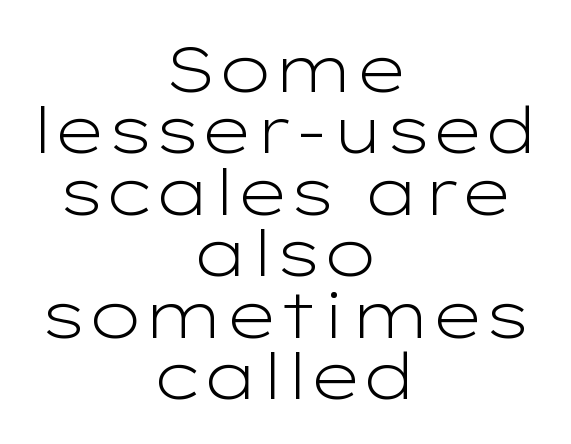
{"serif": "no", "italic": "no", "bold": "no", "weight": "light", "width": "wide", "stroke_contrast": "low", "x_height": "medium", "monospaced": "no", "underline": "no", "align": "center", "line_spacing": "tight", "line_spacing_ratio": 0.96, "letter_spacing": "normal", "letter_spacing_em": 0.0, "glyph_px": 64}
